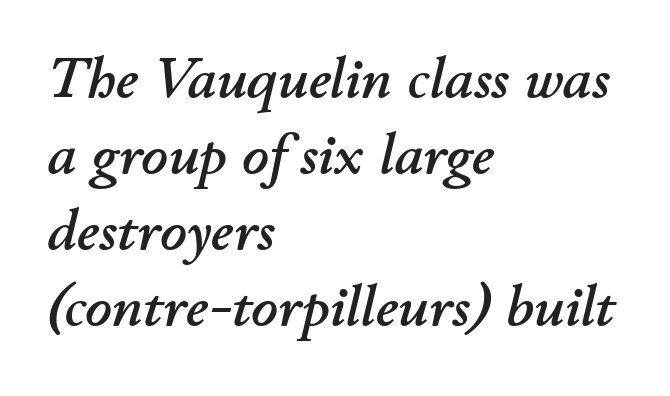
Descender tails drop into unmarked territory. The face used here has a pronounced slope to its letters. Looks like regular typesetting: each glyph gets only the width it needs. This block has exactly the height ordinary leading produces. Compared with typical body copy, the letter spacing here is the same.
